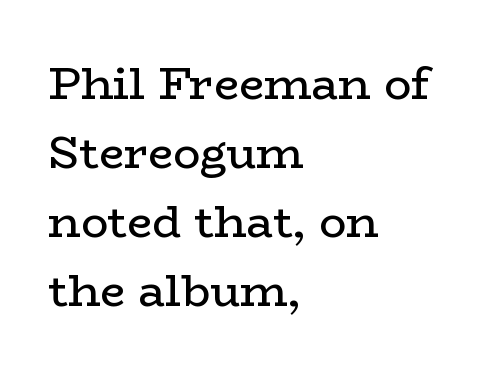
Q: Is the text bold? A: No.
Q: Is the text italic (slanted)? A: No, it is upright.
Q: Is the typeface a serif or a sans-serif typeface? A: Serif.
Q: Is the text underlined? A: No.
Q: How is the paragraph aligned? A: Left-aligned.
Q: Is the spacing between letters normal or unusually wide? A: Normal.
Q: Is the spacing between lines tight, normal or loose? A: Normal.
Q: Width (condensed, normal, or wide)? A: Wide.
Q: Stroke contrast? A: Low.
Q: x-height? A: Medium.
Q: Monospaced? A: No.
